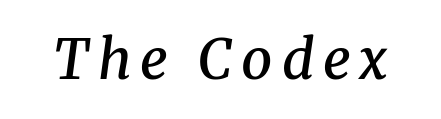
The image shows 55 px semibold serif type, italic (leaning right); set not underlined; medium stroke contrast and a medium x-height.
